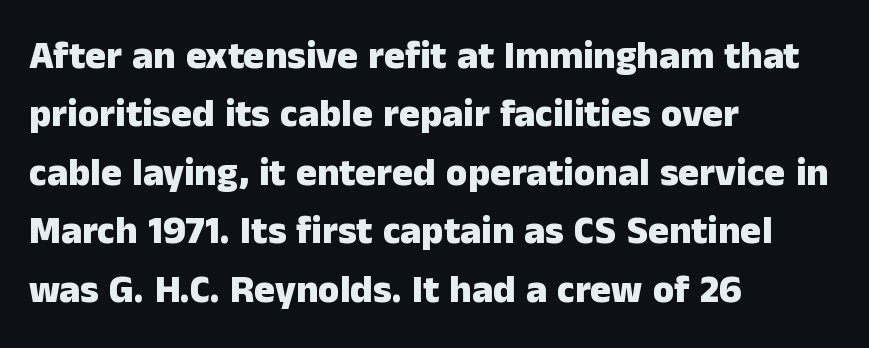
{"serif": "no", "italic": "no", "bold": "yes", "weight": "heavy", "width": "normal", "stroke_contrast": "low", "x_height": "medium", "monospaced": "no", "underline": "no", "align": "left", "line_spacing": "normal", "line_spacing_ratio": 1.5, "letter_spacing": "normal", "letter_spacing_em": 0.0, "glyph_px": 39}
